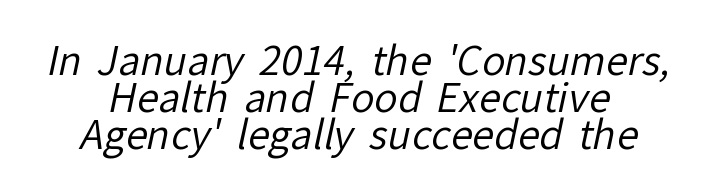
Q: Is the text bold? A: No.
Q: Is the typeface a serif or a sans-serif typeface? A: Sans-serif.
Q: Is the text underlined? A: No.
Q: Is the spacing between letters normal or unusually wide? A: Normal.
Q: Is the spacing between lines tight, normal or loose? A: Tight.
Q: Width (condensed, normal, or wide)? A: Normal.
Q: Stroke contrast? A: Low.
Q: x-height? A: Medium.
Q: Monospaced? A: No.
